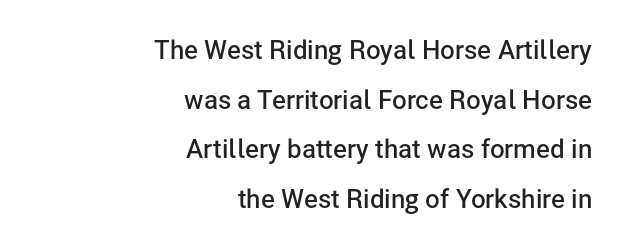
The leading is generous, giving the passage an open texture. If you drew a line through each stem, it would be perfectly vertical. The lines are quadded right. Bold? Not quite — semibold, heavier than regular but stopping short. This sample uses plain, unmodified letter spacing.
